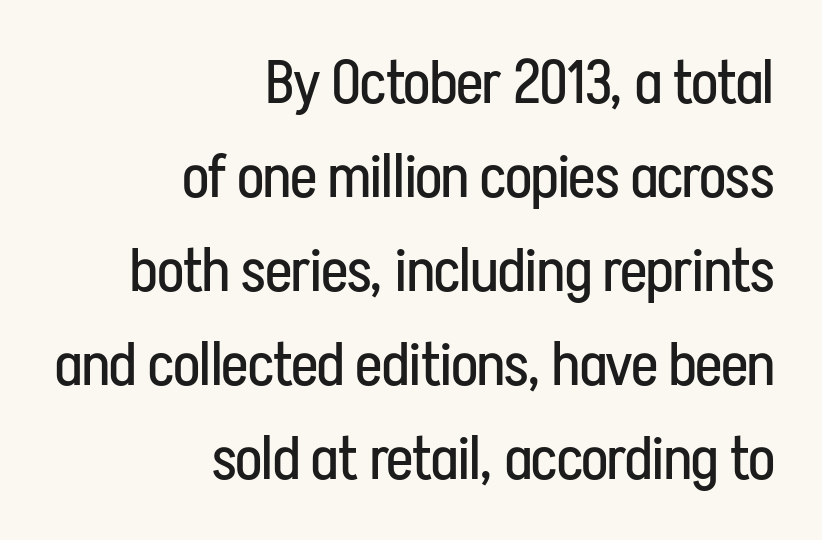
Q: Is the text bold? A: No.
Q: Is the text italic (slanted)? A: No, it is upright.
Q: Is the typeface a serif or a sans-serif typeface? A: Sans-serif.
Q: Is the text underlined? A: No.
Q: How is the paragraph aligned? A: Right-aligned.
Q: Is the spacing between letters normal or unusually wide? A: Normal.
Q: Is the spacing between lines tight, normal or loose? A: Normal.
Q: Width (condensed, normal, or wide)? A: Condensed.
Q: Stroke contrast? A: Low.
Q: x-height? A: Medium.
Q: Monospaced? A: No.
